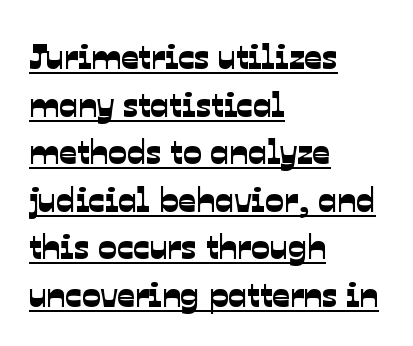
{"serif": "no", "width": "normal", "stroke_contrast": "low", "x_height": "medium", "monospaced": "no", "underline": "yes", "align": "left", "line_spacing": "normal", "line_spacing_ratio": 1.36, "letter_spacing": "normal", "letter_spacing_em": 0.0, "glyph_px": 35}
